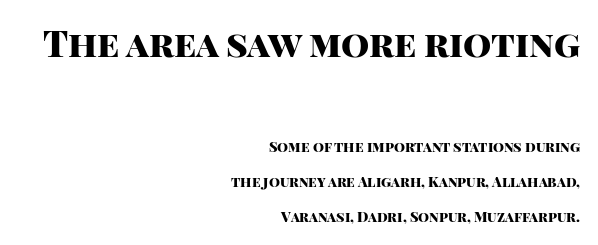
Q: Is the text bold? A: Yes.
Q: Is the text italic (slanted)? A: No, it is upright.
Q: Is the typeface a serif or a sans-serif typeface? A: Sans-serif.
Q: Is the text underlined? A: No.
Q: How is the paragraph aligned? A: Right-aligned.
Q: Is the spacing between letters normal or unusually wide? A: Normal.
Q: Is the spacing between lines tight, normal or loose? A: Loose.
Q: Which block of text is set in a larger size, the first (top) or the second (bottom)? A: The first (top) one.
Q: Width (condensed, normal, or wide)? A: Normal.
Q: Stroke contrast? A: High.
Q: x-height? A: Large.
Q: Monospaced? A: No.
